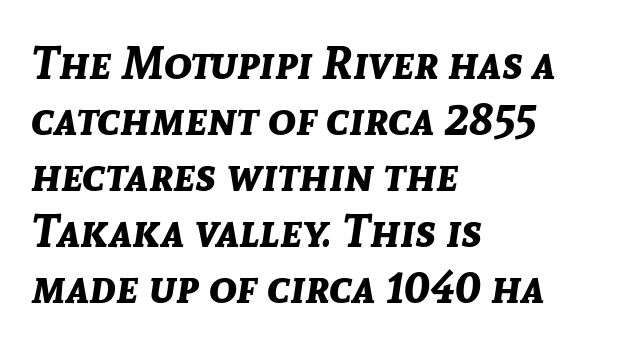
Q: Is the text bold? A: Yes.
Q: Is the text italic (slanted)? A: Yes, it leans right by about 8 degrees.
Q: Is the text underlined? A: No.
Q: How is the paragraph aligned? A: Left-aligned.
Q: Is the spacing between letters normal or unusually wide? A: Normal.
Q: Width (condensed, normal, or wide)? A: Normal.
Q: Stroke contrast? A: Low.
Q: x-height? A: Medium.
Q: Monospaced? A: No.
